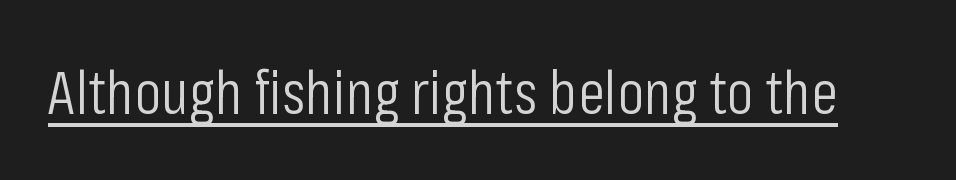
Characters remain perfectly vertical along every line. No letter is thick-stroked: the sample isn't bold. This sample uses a sans-serif face. Each letter keeps its own natural width here, so spacing adapts to shape.
